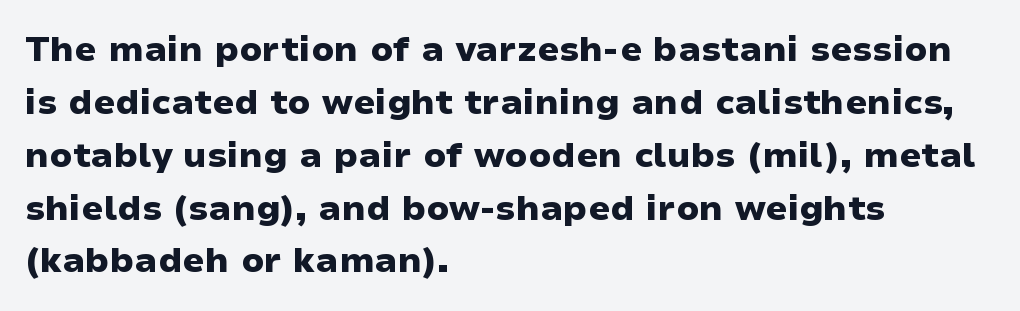
The image shows 35 px heavy, wide sans-serif type, upright; set left-aligned, normal line spacing (1.51x), normal letter spacing, not underlined; low stroke contrast and a medium x-height.
